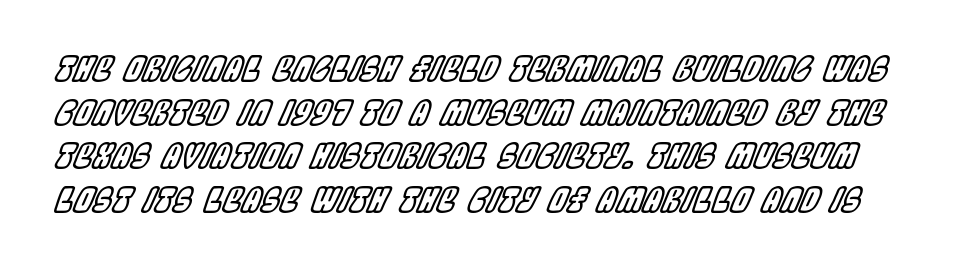
The image shows 34 px condensed type, italic (leaning right); set normal line spacing (1.28x), normal letter spacing, not underlined; a large x-height.
